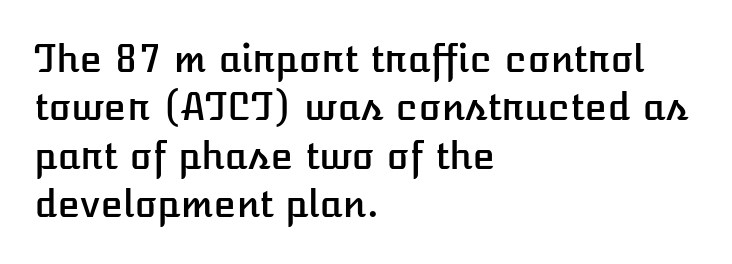
Q: Is the text italic (slanted)? A: No, it is upright.
Q: Is the text underlined? A: No.
Q: How is the paragraph aligned? A: Left-aligned.
Q: Is the spacing between letters normal or unusually wide? A: Normal.
Q: Is the spacing between lines tight, normal or loose? A: Normal.
Q: Width (condensed, normal, or wide)? A: Normal.
Q: Stroke contrast? A: Low.
Q: x-height? A: Medium.
Q: Monospaced? A: No.
